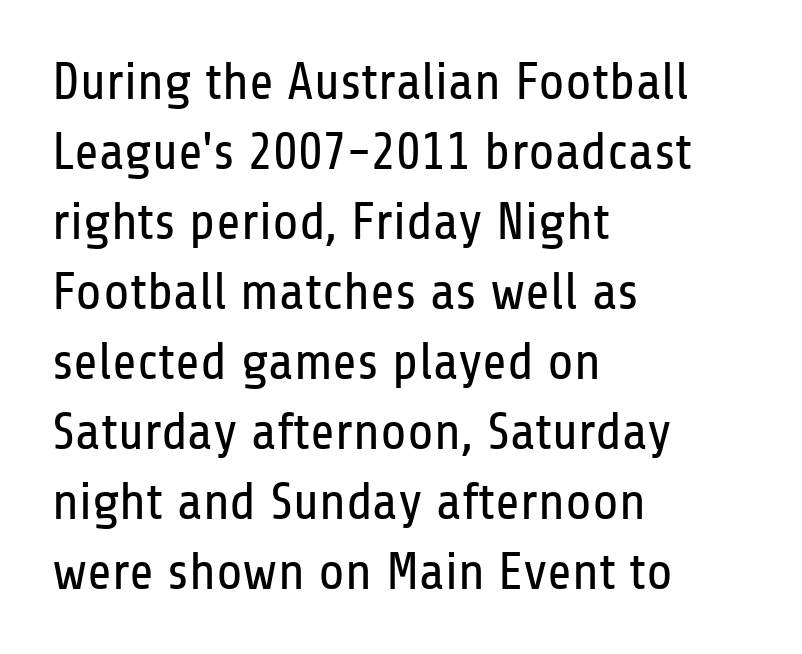
This rendering features lettering with no underline. Looks like regular typesetting: each glyph gets only the width it needs. The vertical gap from one line to the next is medium. The rendering shows plain stroke endings on the letterforms — a sans-serif design.
